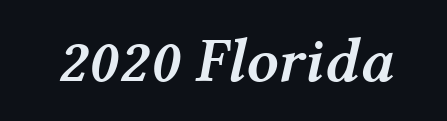
{"italic": "yes", "lean": "right", "slant_degrees": 12, "bold": "yes", "weight": "semibold", "width": "normal", "stroke_contrast": "medium", "x_height": "medium", "monospaced": "no", "underline": "no", "letter_spacing": "normal", "letter_spacing_em": 0.0, "glyph_px": 63}
